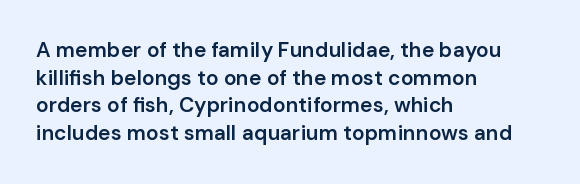
These words are printed semibold, heavier than regular yet not bold. Does the lettering tilt? It doesn't — this is upright. The area under the type is left untouched. Alignment: flush left.
